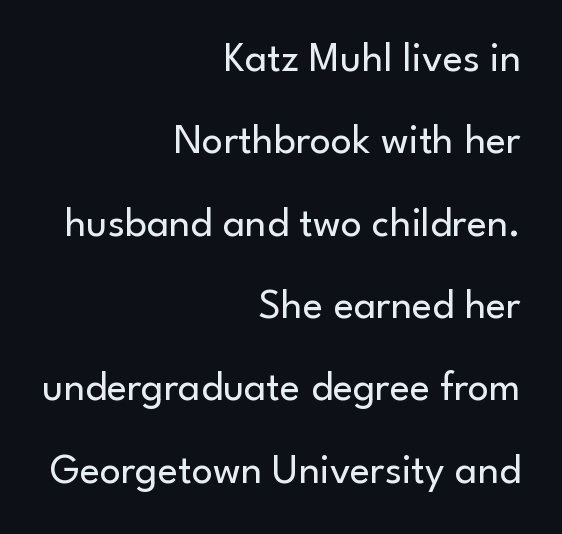
Q: Is the text bold? A: No.
Q: Is the text italic (slanted)? A: No, it is upright.
Q: Is the typeface a serif or a sans-serif typeface? A: Sans-serif.
Q: Is the text underlined? A: No.
Q: How is the paragraph aligned? A: Right-aligned.
Q: Is the spacing between letters normal or unusually wide? A: Normal.
Q: Is the spacing between lines tight, normal or loose? A: Loose.
Q: Width (condensed, normal, or wide)? A: Normal.
Q: Stroke contrast? A: Low.
Q: x-height? A: Small.
Q: Monospaced? A: No.
